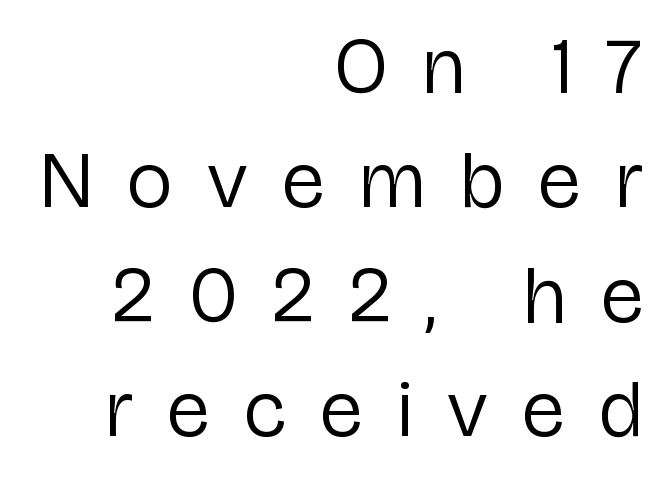
Q: Is the text bold? A: No.
Q: Is the text italic (slanted)? A: No, it is upright.
Q: Is the typeface a serif or a sans-serif typeface? A: Sans-serif.
Q: Is the text underlined? A: No.
Q: How is the paragraph aligned? A: Right-aligned.
Q: Is the spacing between letters normal or unusually wide? A: Unusually wide.
Q: Is the spacing between lines tight, normal or loose? A: Normal.
Q: Width (condensed, normal, or wide)? A: Normal.
Q: Stroke contrast? A: Low.
Q: x-height? A: Medium.
Q: Monospaced? A: No.
